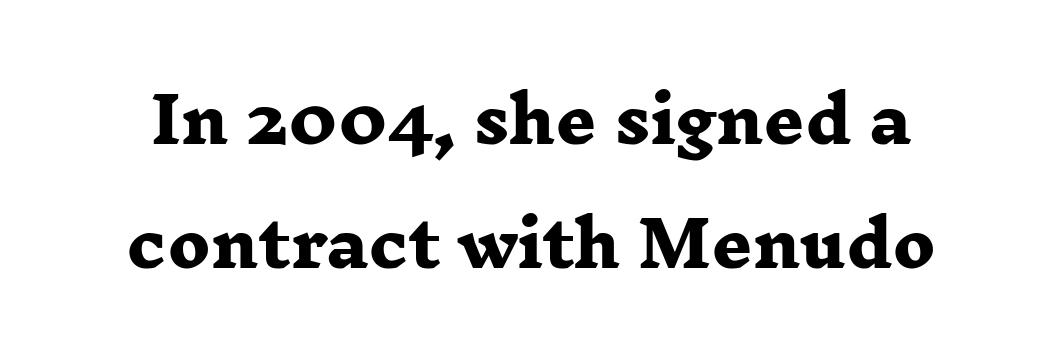
Q: Is the text bold? A: Yes.
Q: Is the typeface a serif or a sans-serif typeface? A: Serif.
Q: Is the text underlined? A: No.
Q: How is the paragraph aligned? A: Centered.
Q: Is the spacing between letters normal or unusually wide? A: Normal.
Q: Is the spacing between lines tight, normal or loose? A: Loose.
Q: Width (condensed, normal, or wide)? A: Wide.
Q: Stroke contrast? A: Low.
Q: x-height? A: Medium.
Q: Monospaced? A: No.
